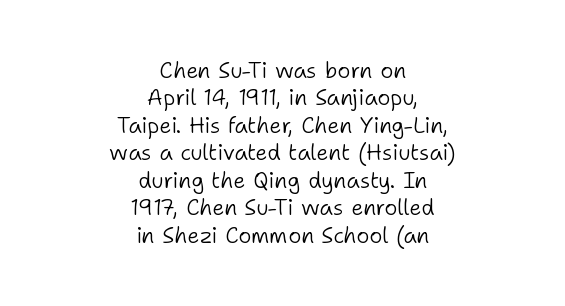
The weight tops out at a normal text grade. Every character sits straight up, as roman type does. No extra tracking has been applied to these lines. The passage shown is not underscored anywhere.
